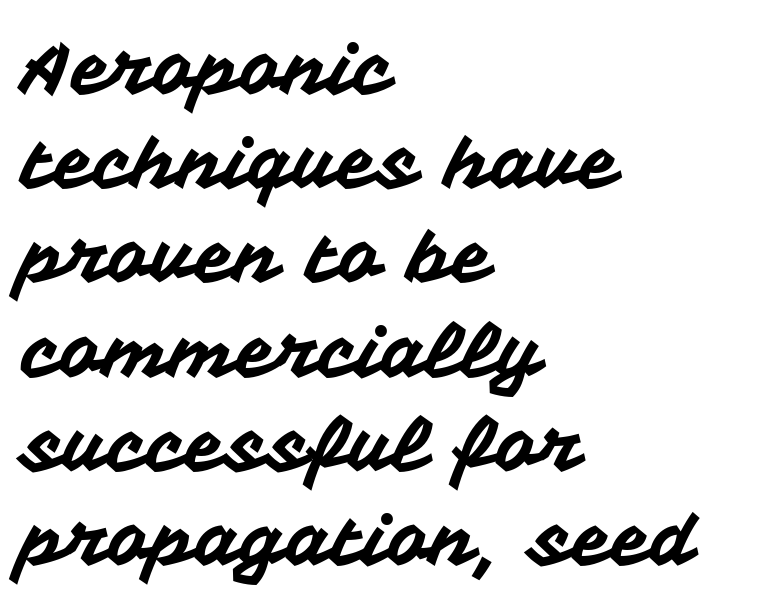
Q: Is the text italic (slanted)? A: Yes.
Q: Is the typeface a serif or a sans-serif typeface? A: Sans-serif.
Q: Is the text underlined? A: No.
Q: How is the paragraph aligned? A: Left-aligned.
Q: Is the spacing between letters normal or unusually wide? A: Normal.
Q: Is the spacing between lines tight, normal or loose? A: Normal.
Q: Width (condensed, normal, or wide)? A: Normal.
Q: Stroke contrast? A: Medium.
Q: x-height? A: Medium.
Q: Monospaced? A: No.
